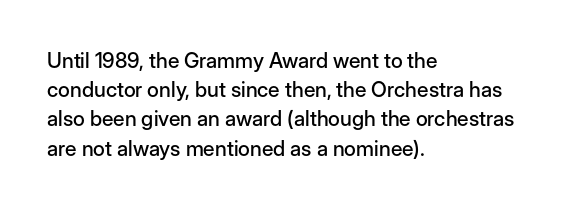
Q: Is the text italic (slanted)? A: No, it is upright.
Q: Is the text underlined? A: No.
Q: How is the paragraph aligned? A: Left-aligned.
Q: Is the spacing between letters normal or unusually wide? A: Normal.
Q: Is the spacing between lines tight, normal or loose? A: Normal.
